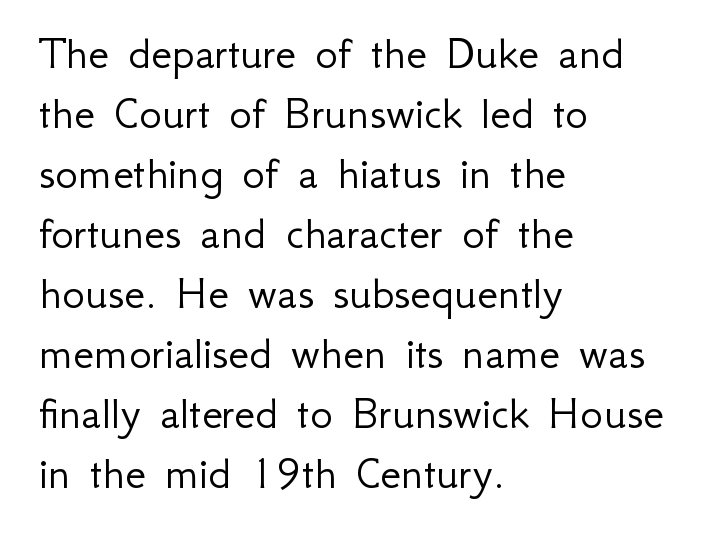
Q: Is the text bold? A: No.
Q: Is the text italic (slanted)? A: No, it is upright.
Q: Is the typeface a serif or a sans-serif typeface? A: Sans-serif.
Q: Is the text underlined? A: No.
Q: How is the paragraph aligned? A: Left-aligned.
Q: Is the spacing between letters normal or unusually wide? A: Normal.
Q: Is the spacing between lines tight, normal or loose? A: Normal.
Q: Width (condensed, normal, or wide)? A: Normal.
Q: Stroke contrast? A: Low.
Q: x-height? A: Small.
Q: Monospaced? A: No.
